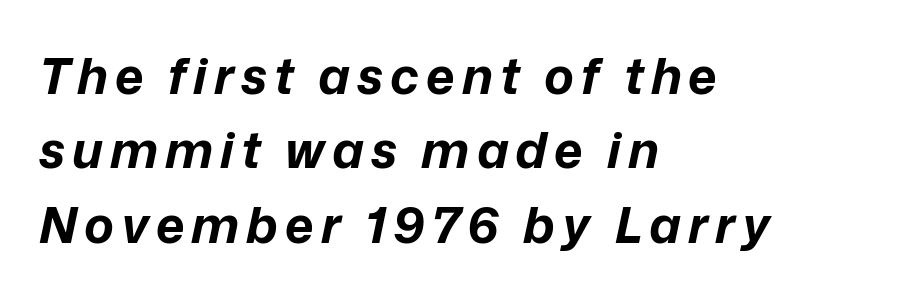
Any mark beneath the type? The region is blank. The compositor pushed each line to the left boundary. The font's italic variant was chosen for this text. The rendering uses a moderate line-height, typical for paragraphs. Looks like regular typesetting: each glyph gets only the width it needs.
